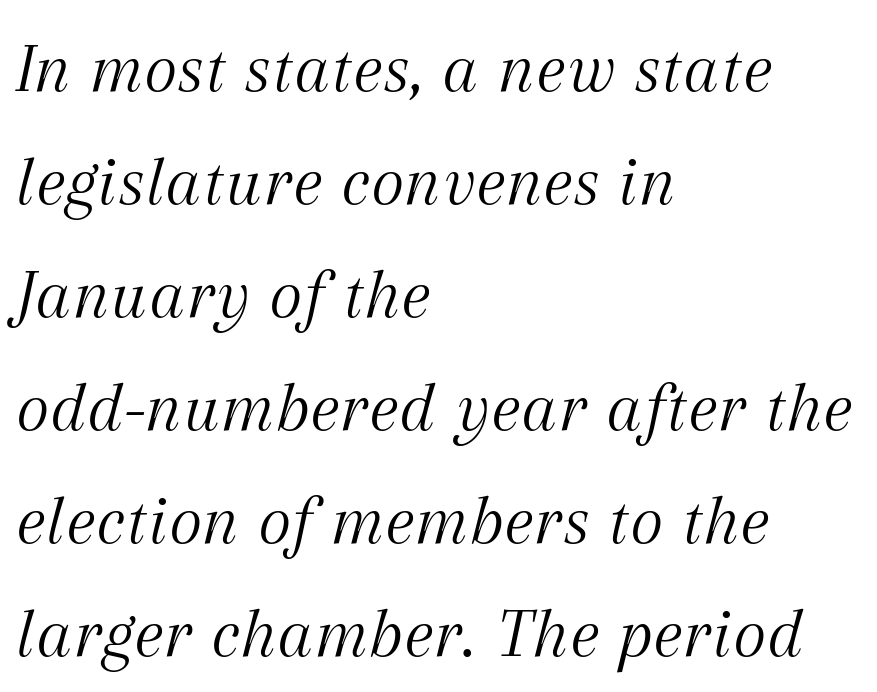
The image shows 72 px light serif type, italic (leaning right); set left-aligned, normal line spacing (1.57x), normal letter spacing, not underlined; medium stroke contrast and a medium x-height.
